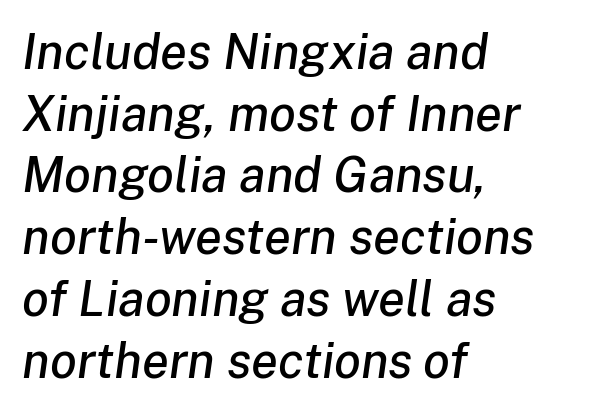
{"italic": "yes", "lean": "right", "slant_degrees": 8, "width": "normal", "stroke_contrast": "low", "x_height": "medium", "monospaced": "no", "underline": "no", "align": "left", "line_spacing": "normal", "line_spacing_ratio": 1.26, "letter_spacing": "normal", "letter_spacing_em": 0.0, "glyph_px": 49}
